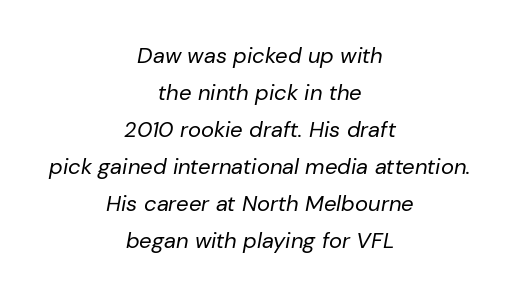
Q: Is the text bold? A: No.
Q: Is the text italic (slanted)? A: Yes, it leans right by about 10 degrees.
Q: Is the text underlined? A: No.
Q: How is the paragraph aligned? A: Centered.
Q: Is the spacing between letters normal or unusually wide? A: Normal.
Q: Is the spacing between lines tight, normal or loose? A: Normal.
